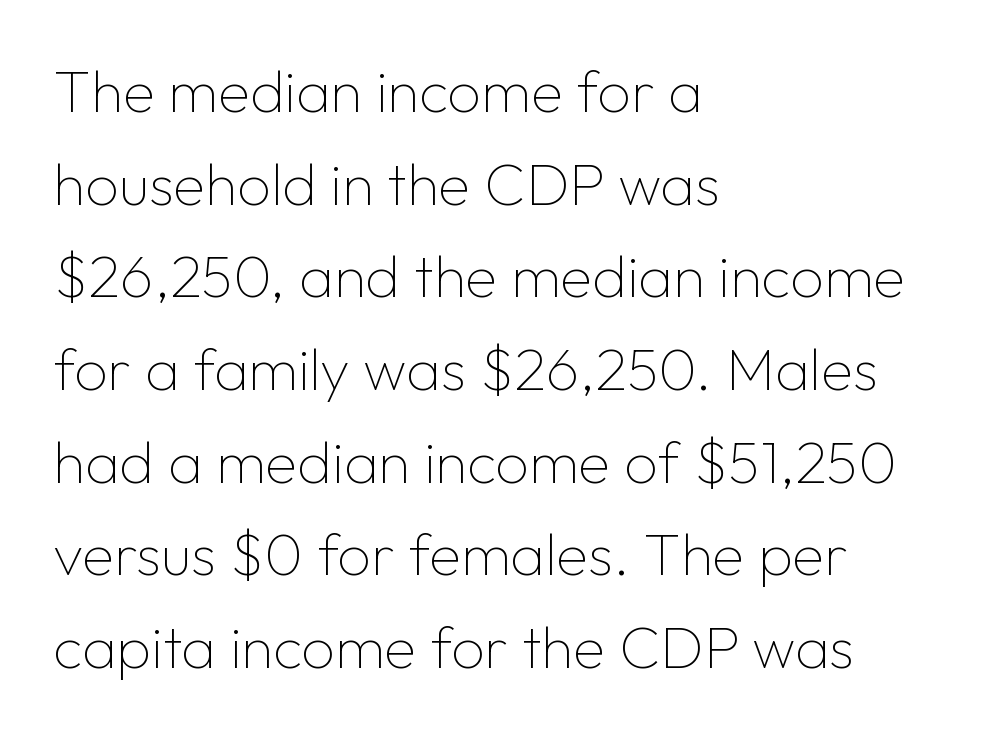
The image shows 59 px thin sans-serif type, upright; set left-aligned, normal line spacing (1.57x), normal letter spacing, not underlined; low stroke contrast and a medium x-height.
